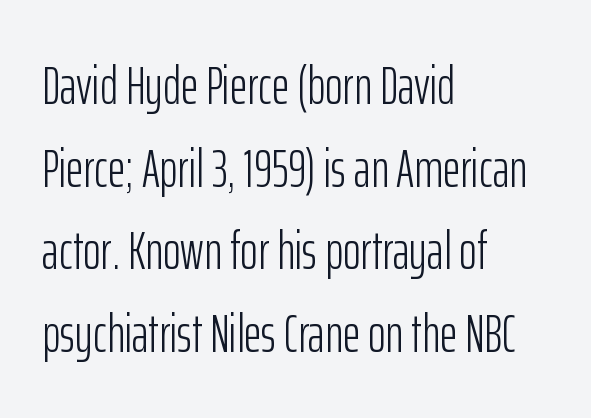
Casual observation: everything's shoved over to the left. The passage shown has conventional tracking throughout. Typographically, this falls in the sans-serif category. Here the designer chose a conventional face with non-uniform glyph widths. Nobody drew a line under any word here. Rows of type keep a routine distance in the vertical direction.
